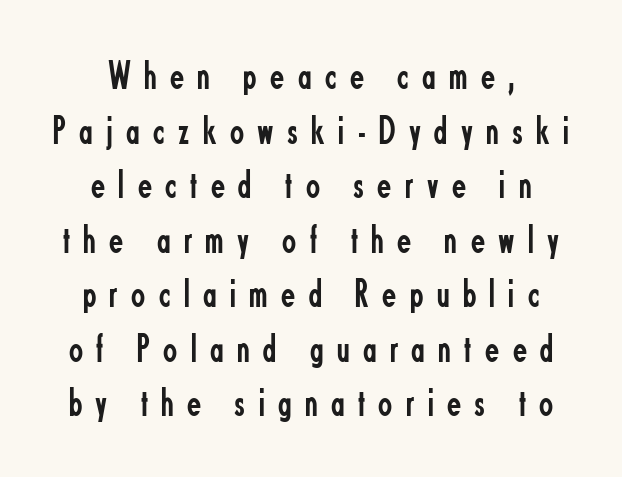
Q: Is the text bold? A: No.
Q: Is the text italic (slanted)? A: No, it is upright.
Q: Is the typeface a serif or a sans-serif typeface? A: Sans-serif.
Q: Is the text underlined? A: No.
Q: How is the paragraph aligned? A: Centered.
Q: Is the spacing between letters normal or unusually wide? A: Unusually wide.
Q: Is the spacing between lines tight, normal or loose? A: Normal.
Q: Width (condensed, normal, or wide)? A: Condensed.
Q: Stroke contrast? A: Low.
Q: x-height? A: Small.
Q: Monospaced? A: No.
